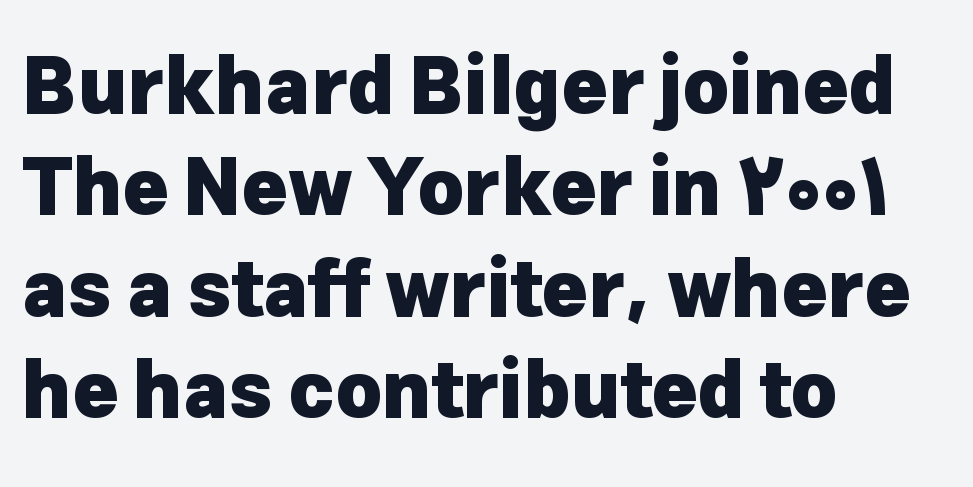
The gap between lines stays unmarked. Does extra space separate the letters? No, they use regular spacing. These lines are rendered in a variable-pitch font. If you drew a line through each stem, it would be perfectly vertical.
